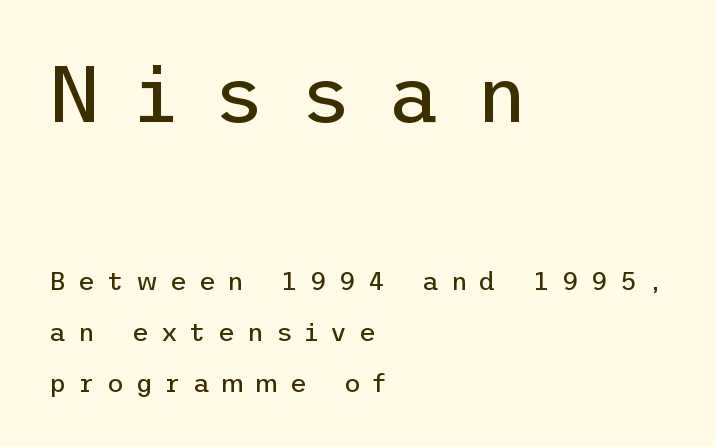
Q: Is the text bold? A: No.
Q: Is the text italic (slanted)? A: No, it is upright.
Q: Is the typeface a serif or a sans-serif typeface? A: Sans-serif.
Q: Is the text underlined? A: No.
Q: How is the paragraph aligned? A: Left-aligned.
Q: Is the spacing between letters normal or unusually wide? A: Unusually wide.
Q: Is the spacing between lines tight, normal or loose? A: Loose.
Q: Which block of text is set in a larger size, the first (top) or the second (bottom)? A: The first (top) one.
Q: Width (condensed, normal, or wide)? A: Normal.
Q: Stroke contrast? A: Low.
Q: x-height? A: Medium.
